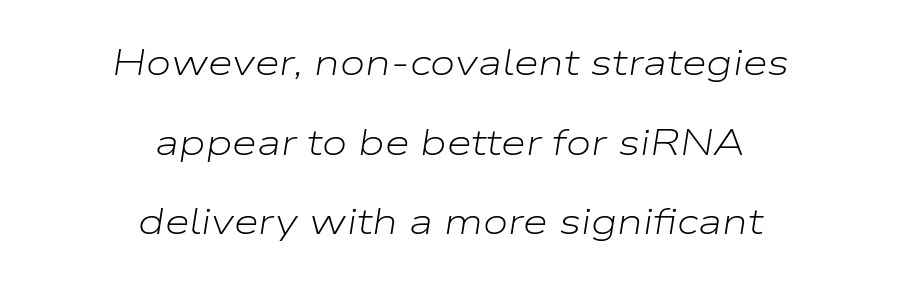
Q: Is the text bold? A: No.
Q: Is the text italic (slanted)? A: Yes, it leans right by about 9 degrees.
Q: Is the text underlined? A: No.
Q: How is the paragraph aligned? A: Centered.
Q: Is the spacing between letters normal or unusually wide? A: Normal.
Q: Is the spacing between lines tight, normal or loose? A: Loose.
Q: Width (condensed, normal, or wide)? A: Wide.
Q: Stroke contrast? A: Low.
Q: x-height? A: Medium.
Q: Monospaced? A: No.
